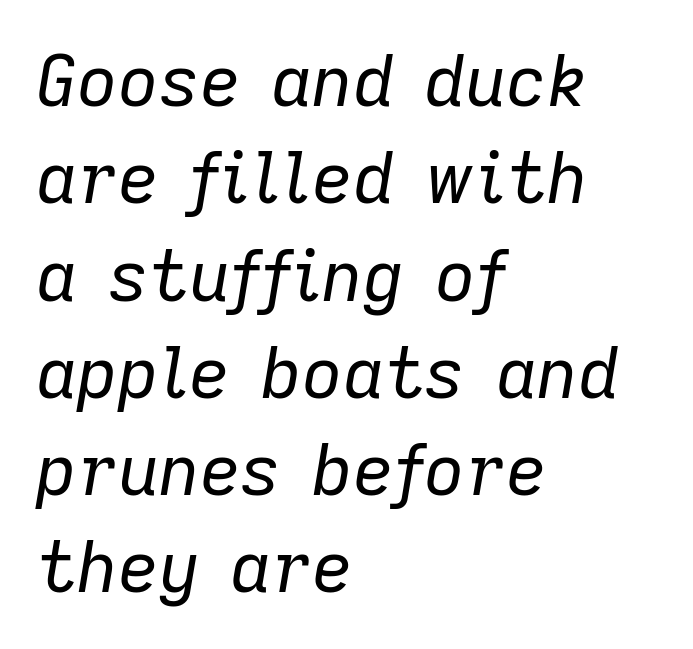
Q: Is the text bold? A: No.
Q: Is the text italic (slanted)? A: Yes, it leans right by about 9 degrees.
Q: Is the text underlined? A: No.
Q: How is the paragraph aligned? A: Left-aligned.
Q: Is the spacing between letters normal or unusually wide? A: Normal.
Q: Is the spacing between lines tight, normal or loose? A: Normal.
Q: Width (condensed, normal, or wide)? A: Normal.
Q: Stroke contrast? A: Low.
Q: x-height? A: Medium.
Q: Monospaced? A: No.
